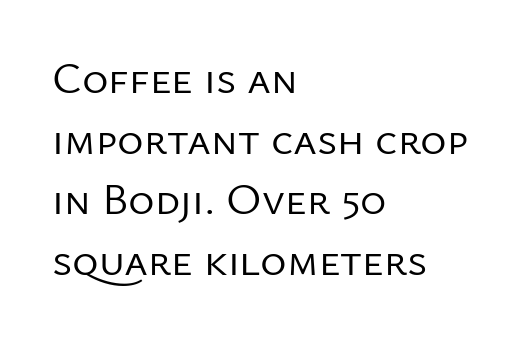
The image shows 45 px regular-weight sans-serif type, upright; set left-aligned, normal line spacing (1.35x), normal letter spacing, not underlined; low stroke contrast and a medium x-height.
